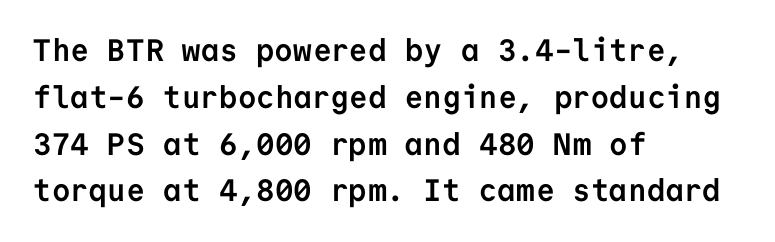
Q: Is the text bold? A: Yes.
Q: Is the text italic (slanted)? A: No, it is upright.
Q: Is the typeface a serif or a sans-serif typeface? A: Sans-serif.
Q: Is the text underlined? A: No.
Q: How is the paragraph aligned? A: Left-aligned.
Q: Is the spacing between letters normal or unusually wide? A: Normal.
Q: Is the spacing between lines tight, normal or loose? A: Normal.
Q: Width (condensed, normal, or wide)? A: Normal.
Q: Stroke contrast? A: Low.
Q: x-height? A: Medium.
Q: Monospaced? A: Yes.
